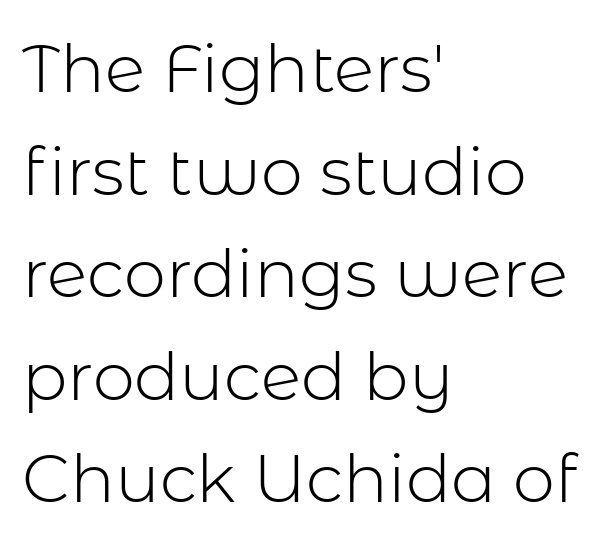
The image shows 67 px light sans-serif type, upright; set left-aligned, normal line spacing (1.53x), normal letter spacing, not underlined; low stroke contrast and a medium x-height.
